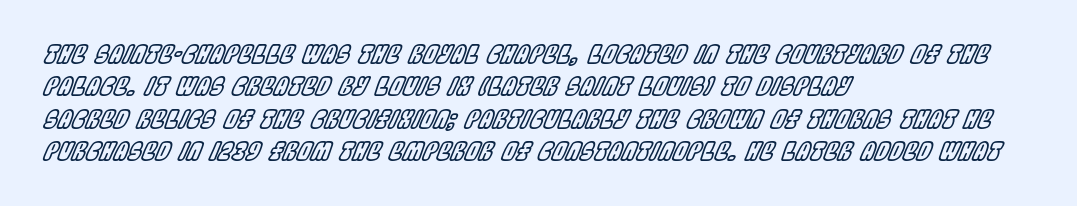
The image shows 25 px text type, italic (leaning right); set left-aligned, normal line spacing (1.3x), normal letter spacing, not underlined.
